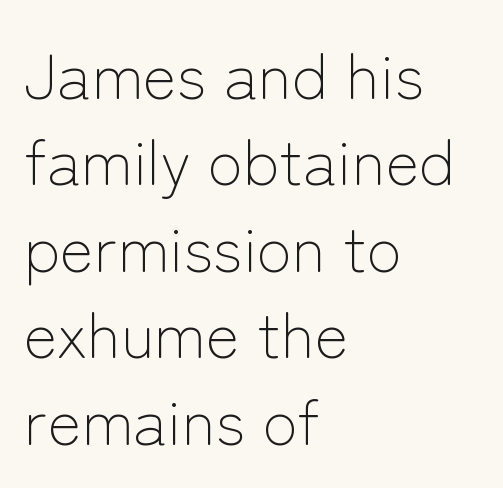
The image shows 64 px light sans-serif type, upright; set left-aligned, normal line spacing (1.35x), normal letter spacing, not underlined; low stroke contrast and a medium x-height.
